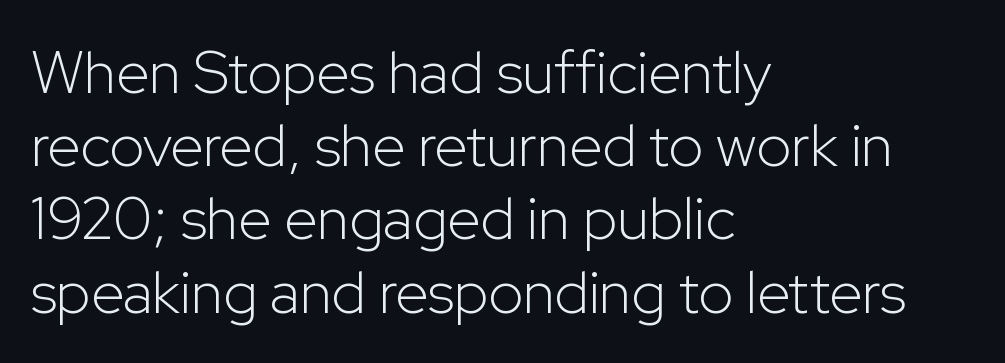
{"serif": "no", "italic": "no", "bold": "no", "weight": "light", "width": "normal", "stroke_contrast": "low", "x_height": "medium", "monospaced": "no", "underline": "no", "align": "left", "line_spacing_ratio": 1.22, "letter_spacing": "normal", "letter_spacing_em": 0.0, "glyph_px": 60}
